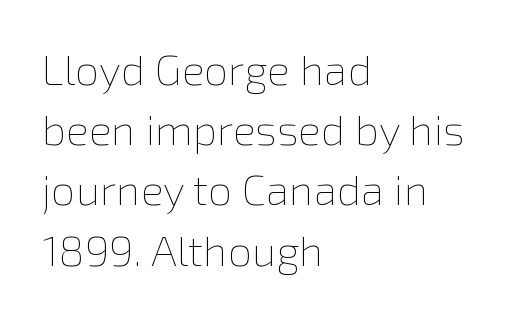
Q: Is the text bold? A: No.
Q: Is the text italic (slanted)? A: No, it is upright.
Q: Is the text underlined? A: No.
Q: How is the paragraph aligned? A: Left-aligned.
Q: Is the spacing between letters normal or unusually wide? A: Normal.
Q: Is the spacing between lines tight, normal or loose? A: Normal.
Q: Width (condensed, normal, or wide)? A: Normal.
Q: x-height? A: Medium.
Q: Monospaced? A: No.
